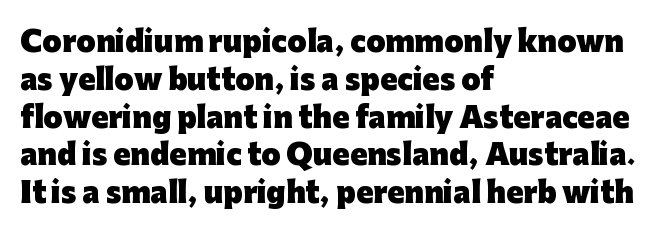
The image shows 28 px heavy sans-serif type, upright; set left-aligned, normal line spacing (1.35x), normal letter spacing, not underlined; low stroke contrast and a medium x-height.
